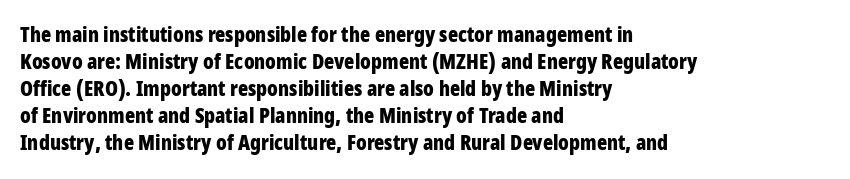
The space directly below the letters is spotless. In terms of leading, this rendering sits right in the middle. Notice how the stems are strictly vertical — no italics here. Honestly, the letter spacing is just normal — you wouldn't notice it. Typesetter's note: full bold, strokes at maximum text heaviness.
